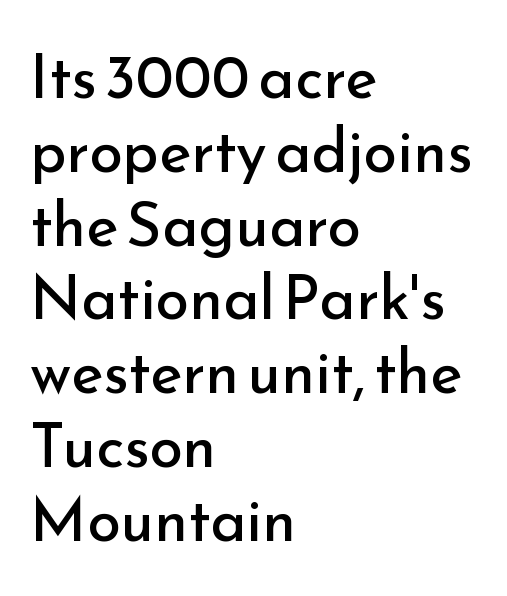
Q: Is the text bold? A: No.
Q: Is the text italic (slanted)? A: No, it is upright.
Q: Is the typeface a serif or a sans-serif typeface? A: Sans-serif.
Q: Is the text underlined? A: No.
Q: How is the paragraph aligned? A: Left-aligned.
Q: Is the spacing between letters normal or unusually wide? A: Normal.
Q: Width (condensed, normal, or wide)? A: Normal.
Q: Stroke contrast? A: Low.
Q: x-height? A: Small.
Q: Monospaced? A: No.
